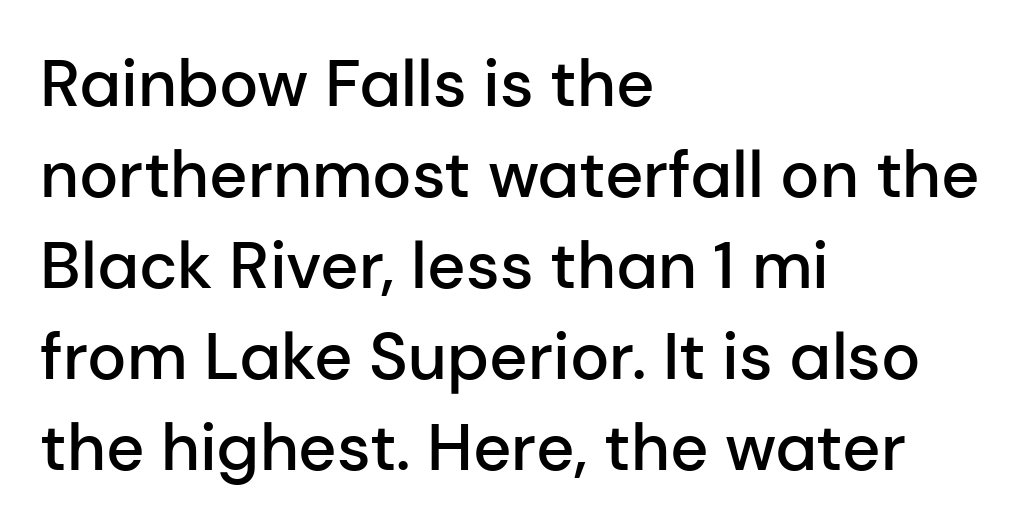
The sample has been set in demibold, a notch under bold. Rule under the text: the space is simply empty. Looks like regular typesetting: each glyph gets only the width it needs. The lettering holds an erect, upright posture throughout. These lines are composed in type without serifs.
